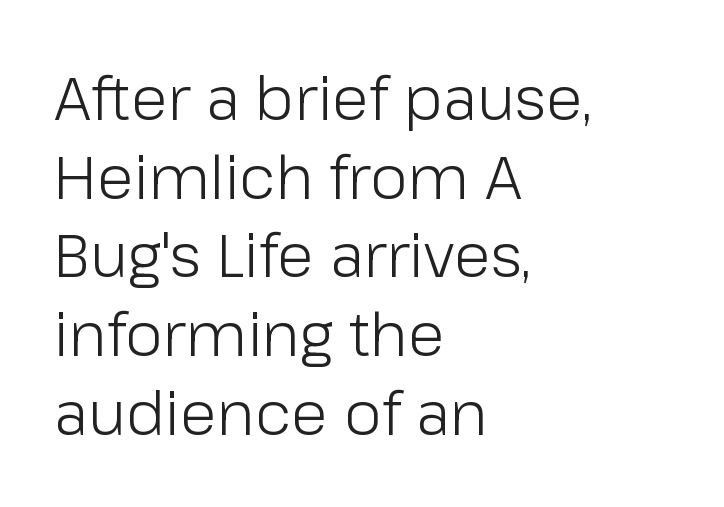
Q: Is the text bold? A: No.
Q: Is the text italic (slanted)? A: No, it is upright.
Q: Is the typeface a serif or a sans-serif typeface? A: Sans-serif.
Q: Is the text underlined? A: No.
Q: How is the paragraph aligned? A: Left-aligned.
Q: Is the spacing between letters normal or unusually wide? A: Normal.
Q: Is the spacing between lines tight, normal or loose? A: Normal.
Q: Width (condensed, normal, or wide)? A: Normal.
Q: Stroke contrast? A: Low.
Q: x-height? A: Medium.
Q: Monospaced? A: No.
